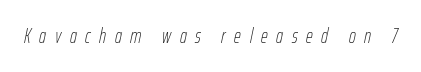
The image shows 21 px text type, italic (leaning right); set unusually wide letter spacing (+0.41 em), not underlined.
